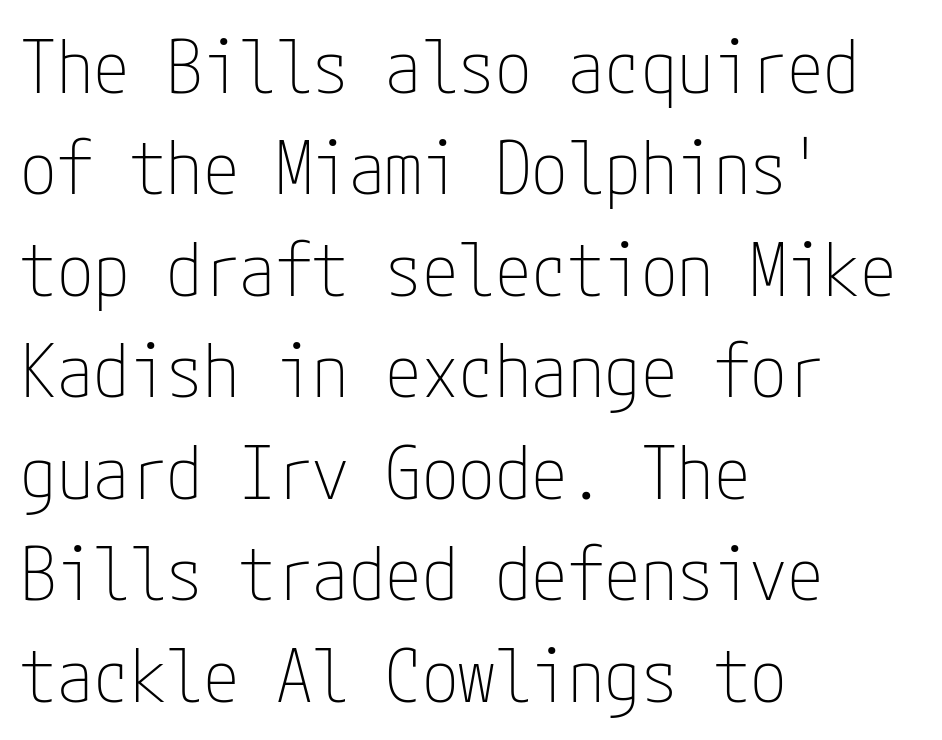
This rendering leaves character spacing at its baseline value. The letters look calm and open, with moderate or lighter stems. These lines are composed in type without serifs. A normal amount of white space separates one row of letters from the next. The specimen omits any rule beneath the text block's lines.
